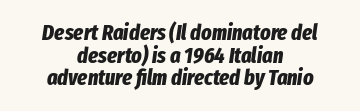
The image shows 22 px bold type, italic (leaning right); set centered, tight line spacing (1.03x), normal letter spacing, not underlined.
